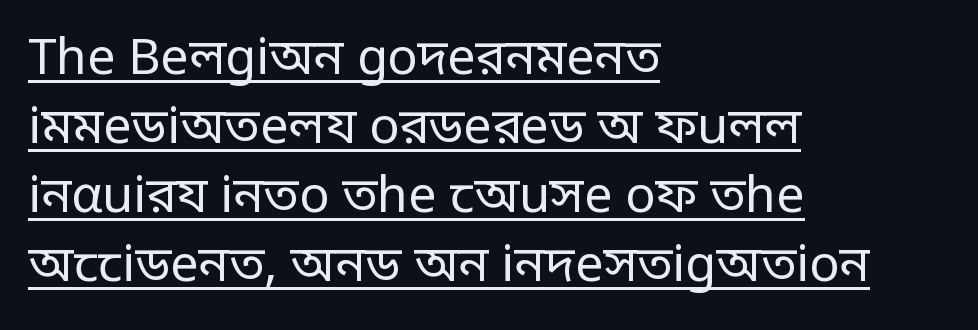
In terms of leading, this rendering sits right in the middle. What decoration does the sample have? An underline. Examine the stroke ends and you'll find no serifs. Caption: face not bold, strokes unweighted. Caption: multi-line text, flush left, ragged right. The gaps between neighbouring characters are ordinary and unremarkable.
